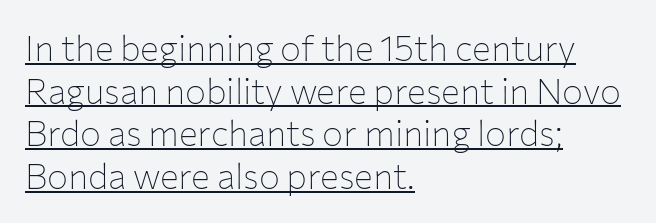
{"serif": "no", "italic": "no", "bold": "no", "weight": "thin", "width": "normal", "stroke_contrast": "low", "x_height": "medium", "monospaced": "no", "underline": "yes", "align": "left", "line_spacing_ratio": 1.22, "letter_spacing": "normal", "letter_spacing_em": 0.0, "glyph_px": 35}
